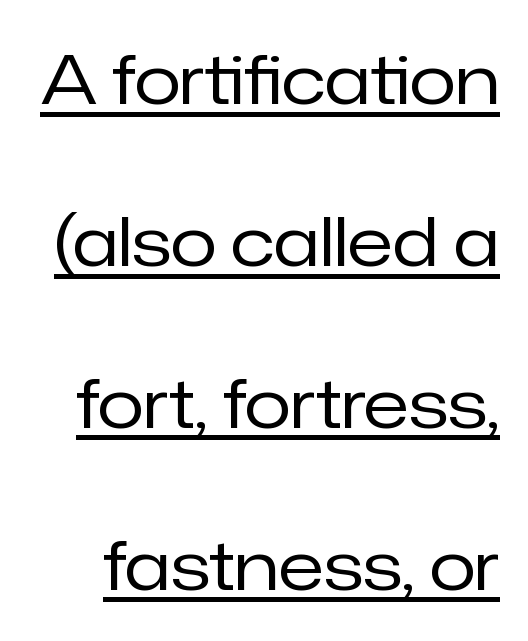
{"serif": "no", "italic": "no", "bold": "no", "weight": "regular", "width": "normal", "stroke_contrast": "low", "x_height": "medium", "monospaced": "no", "underline": "yes", "line_spacing": "loose", "line_spacing_ratio": 2.38, "letter_spacing": "normal", "letter_spacing_em": 0.0, "glyph_px": 68}
